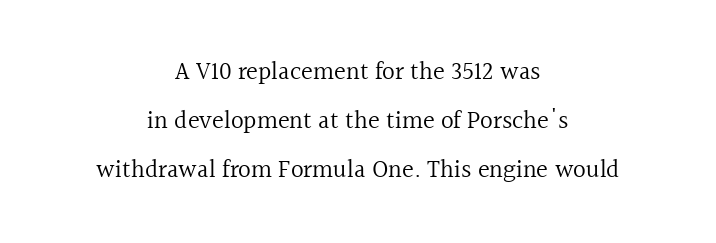
The image shows 25 px text type, upright; set centered, loose line spacing (1.96x), normal letter spacing, not underlined.
